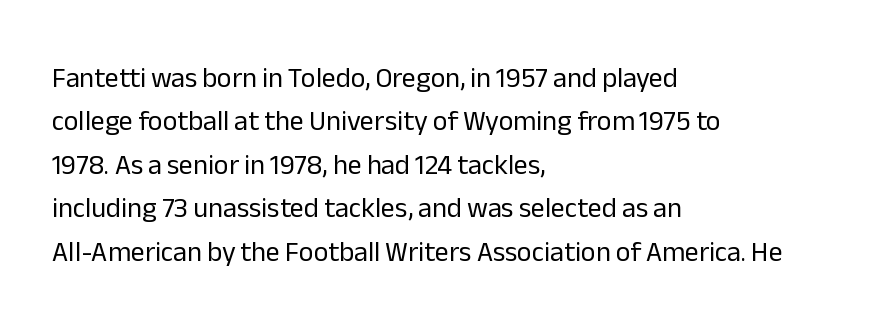
Q: Is the text bold? A: No.
Q: Is the text italic (slanted)? A: No, it is upright.
Q: Is the typeface a serif or a sans-serif typeface? A: Sans-serif.
Q: Is the text underlined? A: No.
Q: How is the paragraph aligned? A: Left-aligned.
Q: Is the spacing between letters normal or unusually wide? A: Normal.
Q: Is the spacing between lines tight, normal or loose? A: Normal.
Q: Width (condensed, normal, or wide)? A: Normal.
Q: Stroke contrast? A: Low.
Q: x-height? A: Medium.
Q: Monospaced? A: No.
